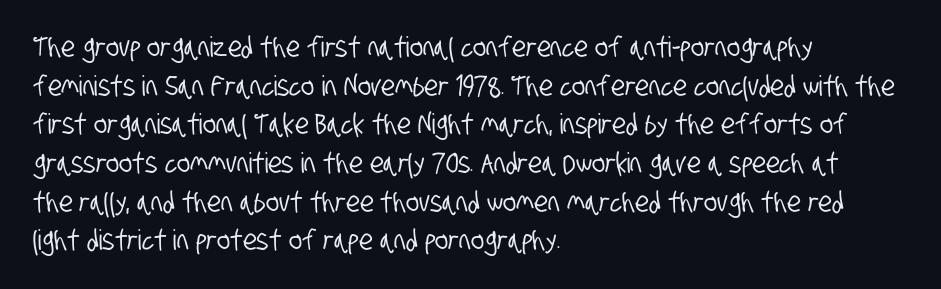
Q: Is the typeface a serif or a sans-serif typeface? A: Sans-serif.
Q: Is the text underlined? A: No.
Q: How is the paragraph aligned? A: Left-aligned.
Q: Is the spacing between letters normal or unusually wide? A: Normal.
Q: Is the spacing between lines tight, normal or loose? A: Normal.
Q: Width (condensed, normal, or wide)? A: Condensed.
Q: Stroke contrast? A: Low.
Q: x-height? A: Large.
Q: Monospaced? A: No.
